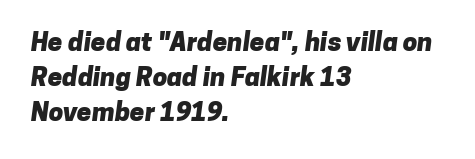
Honestly, there is no underline to notice here at all. Every letter is thick-stroked: bold, no question. Horizontal bands of white between lines are of average thickness. The typesetter chose a ragged-right arrangement here. Honestly, the letter spacing is just normal — you wouldn't notice it.
